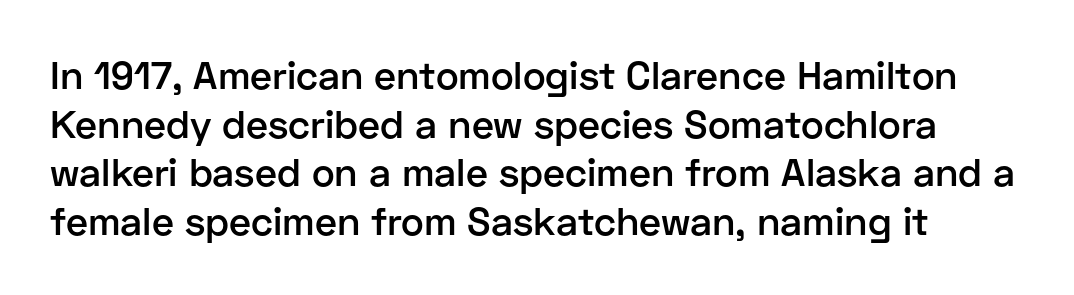
{"serif": "no", "italic": "no", "bold": "semi", "weight": "semibold", "width": "normal", "stroke_contrast": "low", "x_height": "medium", "monospaced": "no", "underline": "no", "line_spacing": "normal", "line_spacing_ratio": 1.25, "letter_spacing": "normal", "letter_spacing_em": 0.0, "glyph_px": 39}
